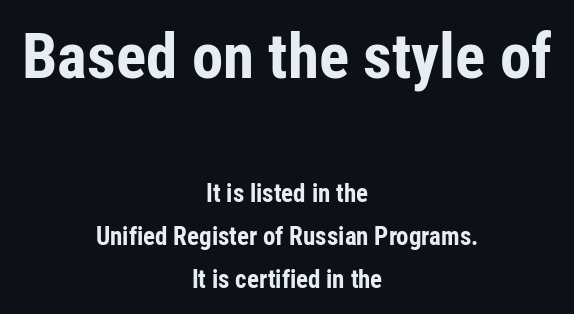
Q: Is the text bold? A: Yes.
Q: Is the text italic (slanted)? A: No, it is upright.
Q: Is the typeface a serif or a sans-serif typeface? A: Sans-serif.
Q: Is the text underlined? A: No.
Q: How is the paragraph aligned? A: Centered.
Q: Is the spacing between letters normal or unusually wide? A: Normal.
Q: Which block of text is set in a larger size, the first (top) or the second (bottom)? A: The first (top) one.
Q: Width (condensed, normal, or wide)? A: Condensed.
Q: Stroke contrast? A: Low.
Q: x-height? A: Medium.
Q: Monospaced? A: No.
